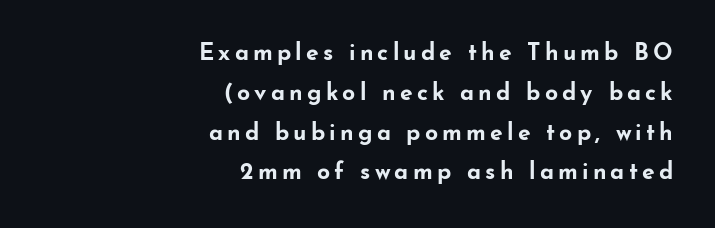
{"italic": "no", "bold": "yes", "underline": "no", "align": "right", "line_spacing_ratio": 1.73, "glyph_px": 23}
